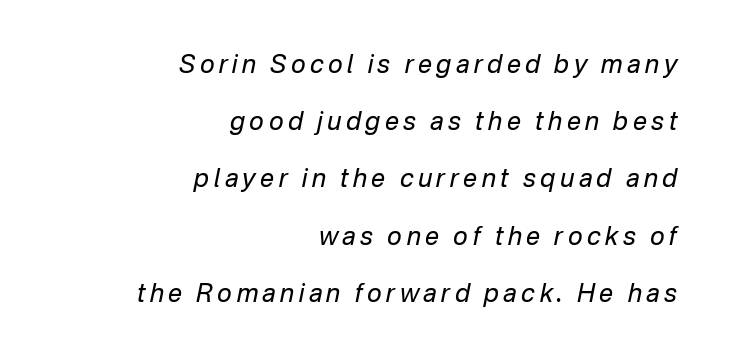
The rag falls on the left side of this text block. Italic? Definitely — the glyphs are oblique. The string is rendered with underlining switched off. Vertical stems look standard width or narrower in stroke.
